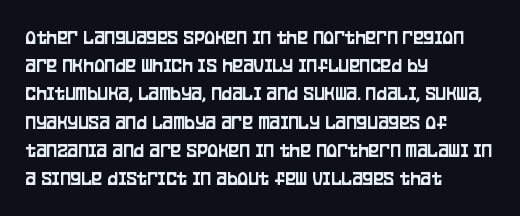
The image shows 20 px text type, upright; set left-aligned, normal line spacing (1.41x), normal letter spacing, not underlined.
